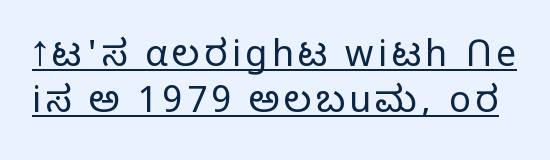
The image shows 36 px light sans-serif type, upright; set normal line spacing (1.29x), underlined; low stroke contrast and a medium x-height.
